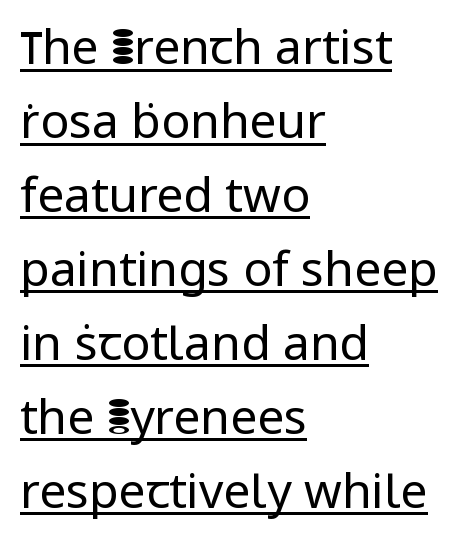
Looks like regular typesetting: each glyph gets only the width it needs. A typesetter would mark this as roman, not italic. A sans-serif font was chosen for this passage. Visually the block forms a straight wall on the left and a jagged coastline on the right.
